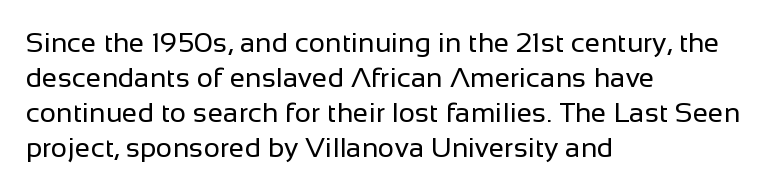
Visually the block forms a straight wall on the left and a jagged coastline on the right. Interline gaps are of average width in this sample. The font family rendered here belongs to the sans-serif group. No chunkiness to these letters — they're not bold. Style check: upright.
